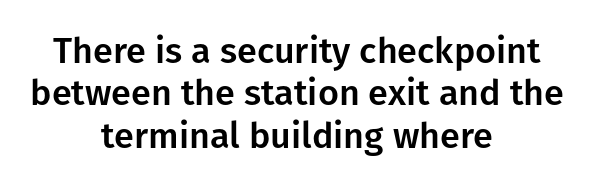
The image shows 36 px sans-serif type, upright; set centered, line spacing 1.18x, normal letter spacing, not underlined; low stroke contrast and a medium x-height.
